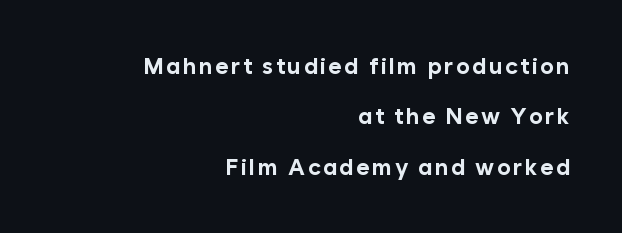
{"italic": "no", "bold": "yes", "underline": "no", "align": "right", "line_spacing": "loose", "line_spacing_ratio": 2.19, "glyph_px": 23}
